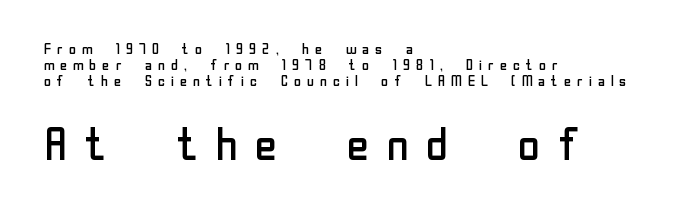
The image shows 45 px regular-weight sans-serif type, upright; set left-aligned, tight line spacing (1.06x), unusually wide letter spacing (+0.29 em), not underlined; the second (bottom) block is 3.0x larger; low stroke contrast and a medium x-height.
